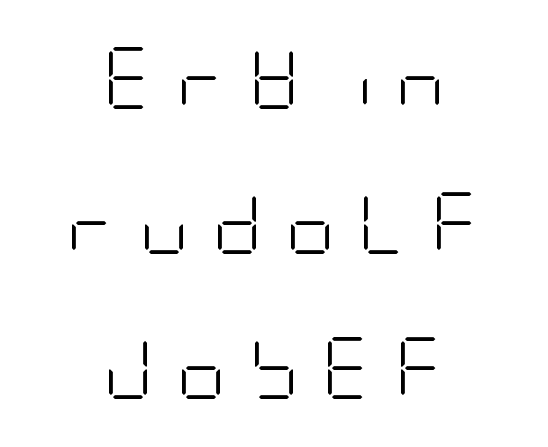
{"serif": "no", "italic": "no", "bold": "no", "weight": "light", "width": "condensed", "stroke_contrast": "low", "x_height": "large", "underline": "no", "align": "center", "line_spacing": "loose", "line_spacing_ratio": 2.34, "letter_spacing": "wide", "letter_spacing_em": 0.36, "glyph_px": 62}
